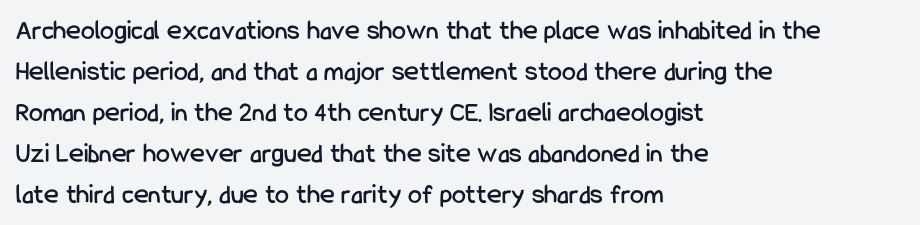
{"serif": "no", "italic": "no", "width": "condensed", "stroke_contrast": "low", "x_height": "medium", "monospaced": "no", "underline": "no", "align": "left", "line_spacing": "normal", "line_spacing_ratio": 1.46, "letter_spacing": "normal", "letter_spacing_em": 0.0, "glyph_px": 28}
